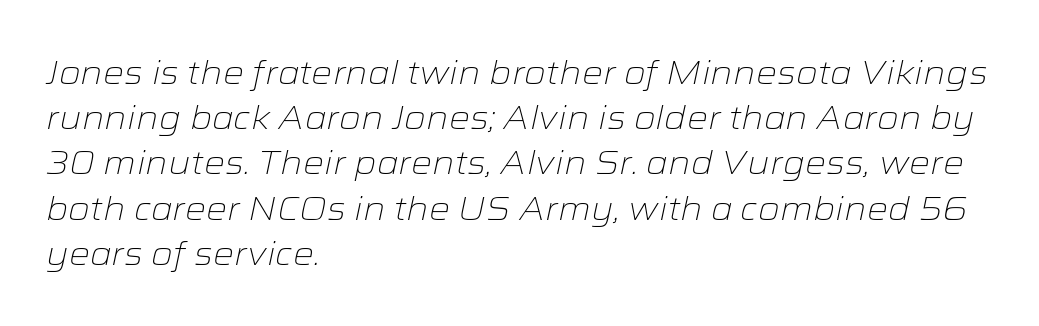
Observe the lean: these are italic letterforms. Looks like regular typesetting: each glyph gets only the width it needs. How would I describe the line gaps? Plain and ordinary. The tracking reads as untouched default to a designer's eye. Weight: in the light-to-regular range.
